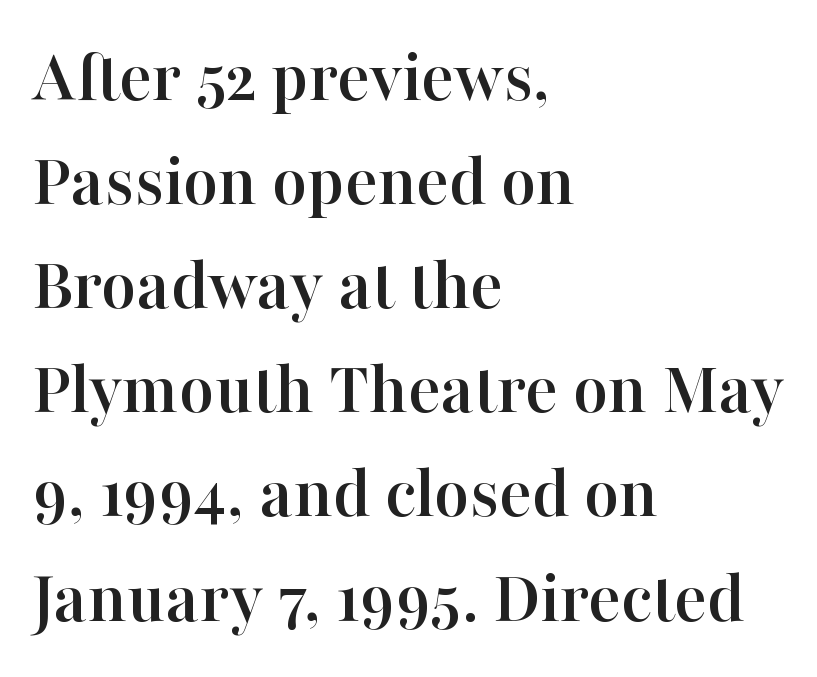
Q: Is the text italic (slanted)? A: No, it is upright.
Q: Is the typeface a serif or a sans-serif typeface? A: Serif.
Q: Is the text underlined? A: No.
Q: How is the paragraph aligned? A: Left-aligned.
Q: Is the spacing between letters normal or unusually wide? A: Normal.
Q: Is the spacing between lines tight, normal or loose? A: Normal.
Q: Width (condensed, normal, or wide)? A: Normal.
Q: Stroke contrast? A: High.
Q: x-height? A: Medium.
Q: Monospaced? A: No.
